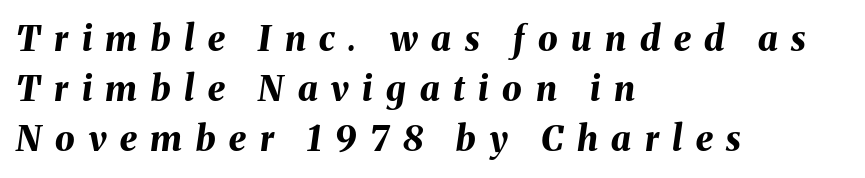
The tracking jumps out immediately: characters are airy and widely separated. The vertical gap from one line to the next is medium. Which margin do the lines hug? The left one — the right edge is uneven. The foot of each line stays bare and open. You'd pick this weight for a headline — it's a proper bold.
